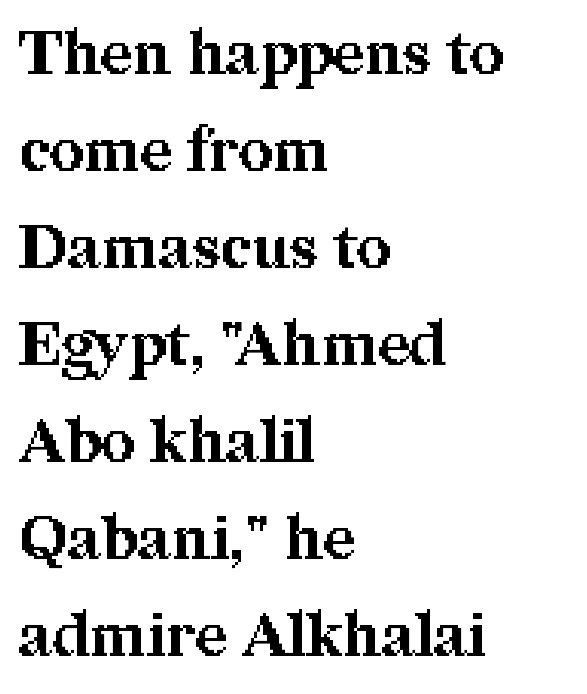
Letter spacing: default. To sum up the face: it has serifs. Ascenders rise straight up at ninety degrees. Character widths vary here, with narrow letters taking less room than wide ones. The characters look thick and weighty, a clear bold.
